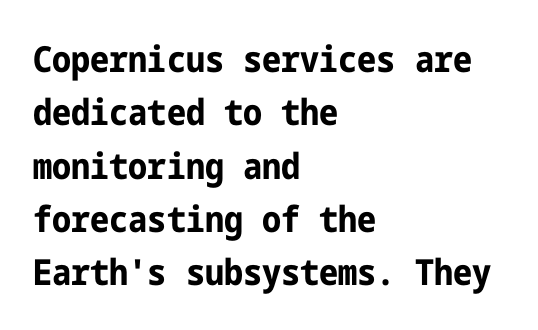
The image shows 36 px bold, condensed sans-serif type, upright; set left-aligned, normal line spacing (1.48x), normal letter spacing, not underlined; low stroke contrast and a medium x-height.
